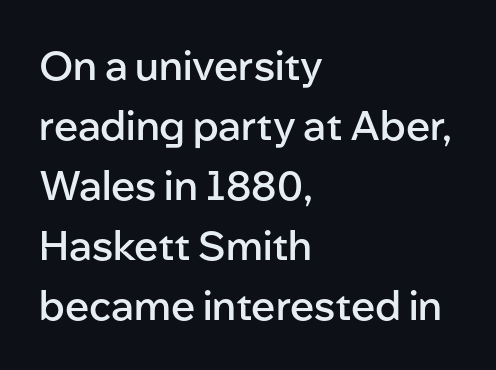
{"serif": "no", "italic": "no", "bold": "semi", "weight": "semibold", "width": "normal", "stroke_contrast": "low", "x_height": "medium", "monospaced": "no", "underline": "no", "align": "left", "line_spacing": "normal", "line_spacing_ratio": 1.5, "letter_spacing": "normal", "letter_spacing_em": 0.0, "glyph_px": 40}
